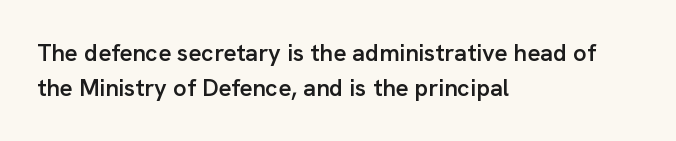
The image shows 24 px text type, upright; set left-aligned, normal line spacing (1.44x), normal letter spacing, not underlined.
